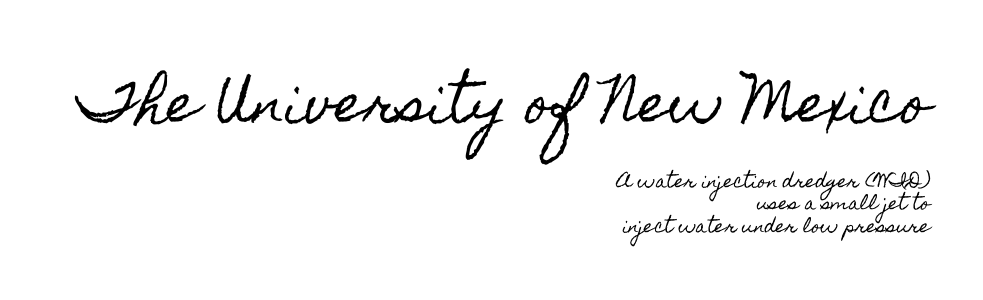
The image shows 52 px condensed type; set right-aligned, normal line spacing (1.33x), normal letter spacing, not underlined; the first (top) block is 3.06x larger; a small x-height.
